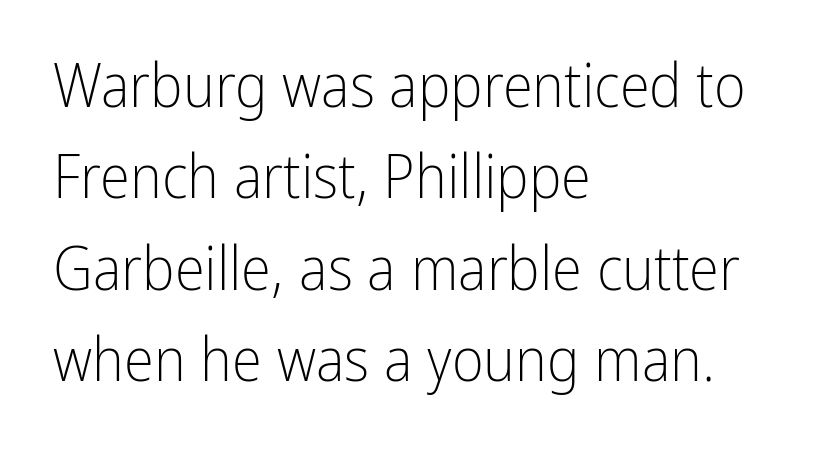
Which margin do the lines hug? The left one — the right edge is uneven. This is sans-serif lettering, the kind often seen on screens and signage. Evenly set lines give the paragraph a standard silhouette. The typeface has the unassuming heft of standard copy or less. The tracking reads as untouched default to a designer's eye.
